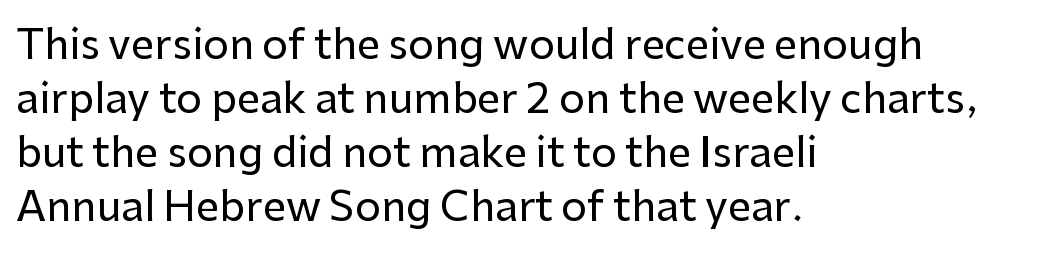
{"serif": "no", "italic": "no", "width": "normal", "stroke_contrast": "low", "x_height": "medium", "monospaced": "no", "underline": "no", "align": "left", "line_spacing": "normal", "line_spacing_ratio": 1.32, "letter_spacing": "normal", "letter_spacing_em": 0.0, "glyph_px": 41}
